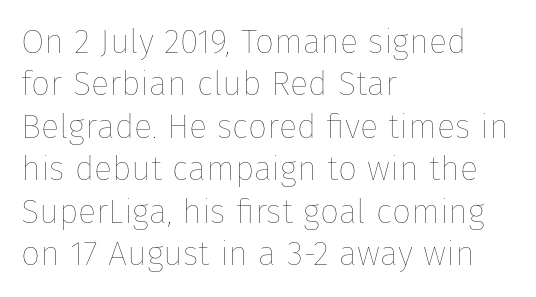
{"italic": "no", "bold": "no", "weight": "thin", "width": "normal", "stroke_contrast": "low", "x_height": "medium", "monospaced": "no", "underline": "no", "align": "left", "line_spacing": "normal", "line_spacing_ratio": 1.25, "letter_spacing": "normal", "letter_spacing_em": 0.0, "glyph_px": 34}
